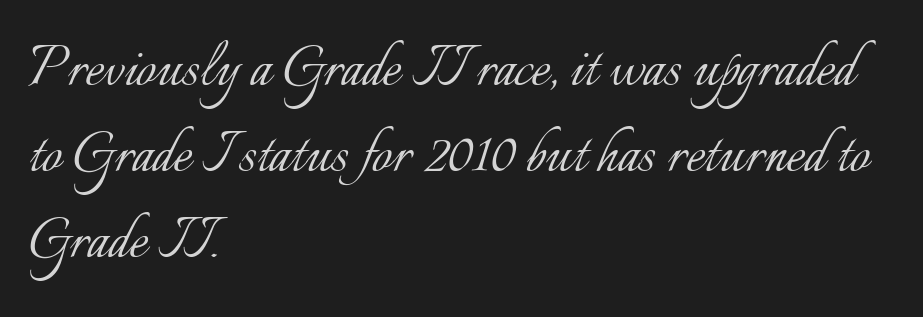
The image shows 70 px light type; set left-aligned, line spacing 1.23x, normal letter spacing, not underlined; low stroke contrast and a small x-height.
